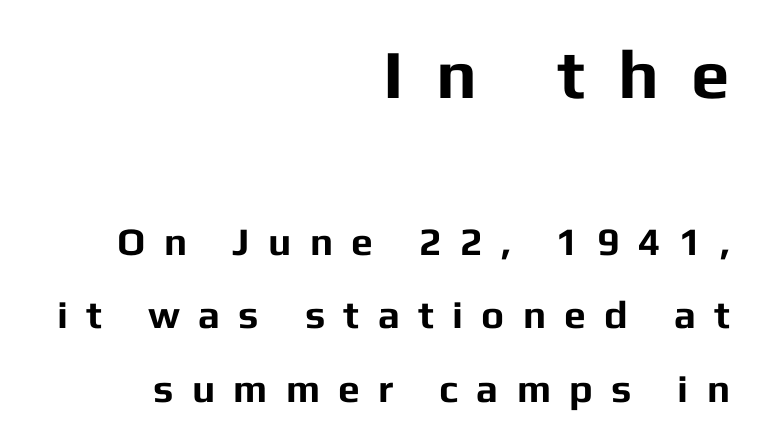
Q: Is the text bold? A: Yes.
Q: Is the text italic (slanted)? A: No, it is upright.
Q: Is the typeface a serif or a sans-serif typeface? A: Sans-serif.
Q: Is the text underlined? A: No.
Q: How is the paragraph aligned? A: Right-aligned.
Q: Is the spacing between letters normal or unusually wide? A: Unusually wide.
Q: Which block of text is set in a larger size, the first (top) or the second (bottom)? A: The first (top) one.
Q: Width (condensed, normal, or wide)? A: Normal.
Q: Stroke contrast? A: Low.
Q: x-height? A: Medium.
Q: Monospaced? A: No.
